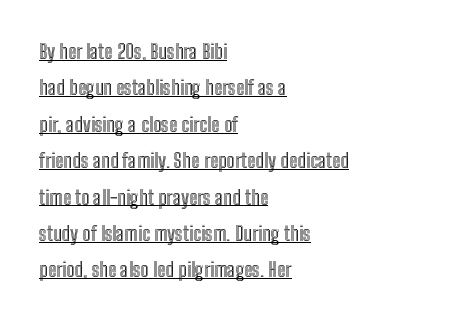
Q: Is the text italic (slanted)? A: No, it is upright.
Q: Is the text underlined? A: Yes.
Q: How is the paragraph aligned? A: Left-aligned.
Q: Is the spacing between letters normal or unusually wide? A: Normal.
